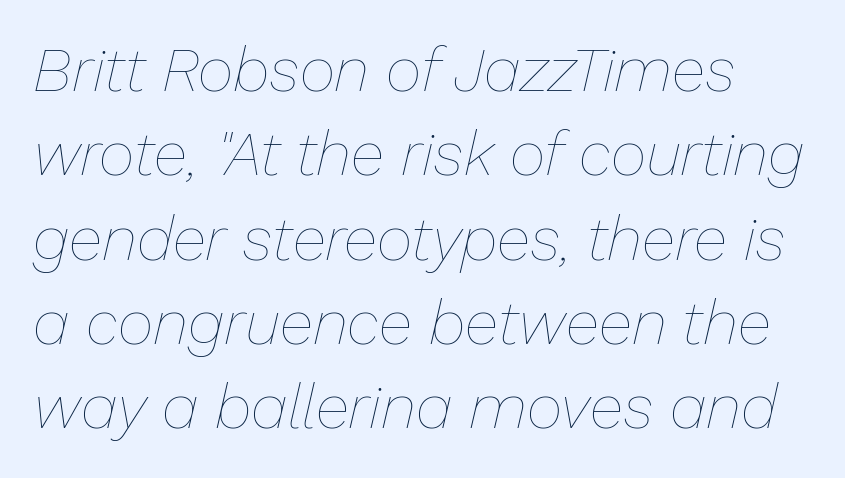
{"italic": "yes", "lean": "right", "slant_degrees": 13, "bold": "no", "weight": "thin", "width": "normal", "stroke_contrast": "low", "x_height": "medium", "monospaced": "no", "underline": "no", "line_spacing": "normal", "line_spacing_ratio": 1.36, "letter_spacing": "normal", "letter_spacing_em": 0.0, "glyph_px": 62}
